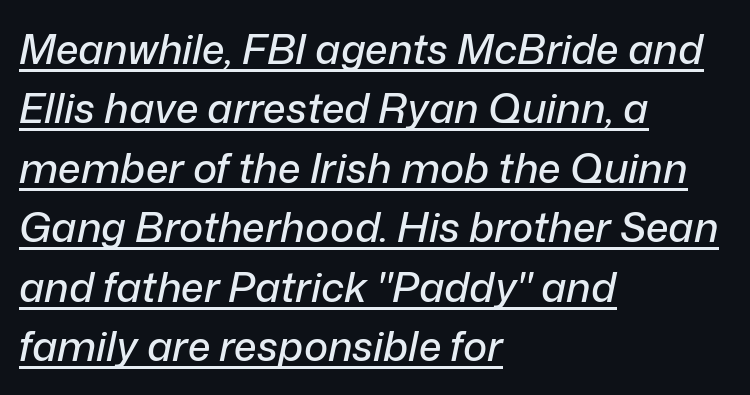
The horizontal fit of the characters is conventional and even. Looks like regular typesetting: each glyph gets only the width it needs. Every word sits above its own underline. Line starts are locked; line ends wander.
